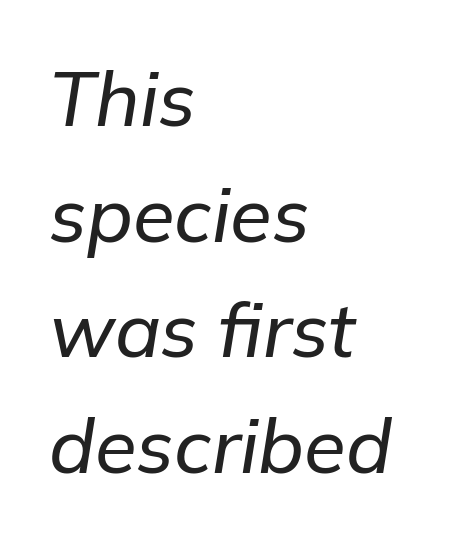
One glance says typical: line gaps are just what's usual. The passage is arranged the way most books set body copy — flush left. Honestly, there is no underline to notice here at all. Is this a fixed-width face? No — the glyphs have proportional, varying widths. Caption: standard tracking, unaltered. This sample uses an oblique cut, with every glyph tilted off the vertical.
